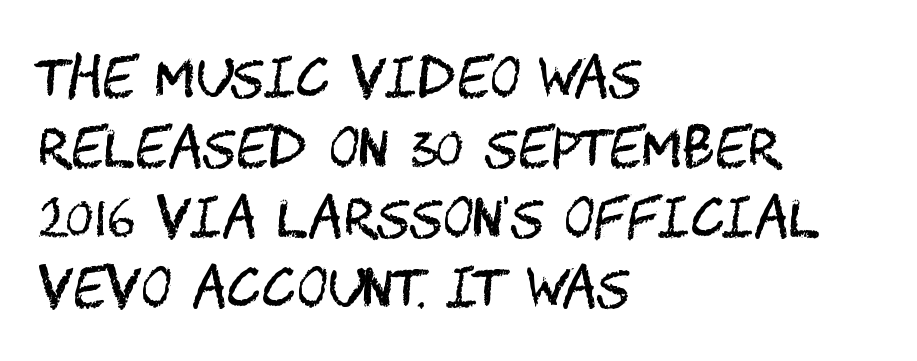
A bare baseline throughout the passage. The weight tops out at a normal text grade. Notice how the stems are strictly vertical — no italics here. The line texture is even and compact thanks to regular tracking. Baseline-to-baseline distance is the conventional proportion of letter height.
